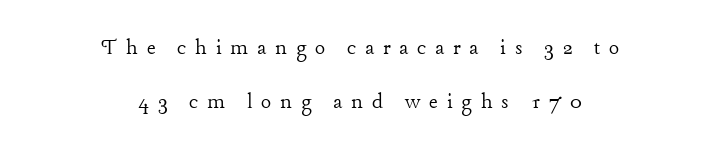
The lines are spread far apart with generous leading. Vertical stems look standard width or narrower in stroke. When letters stand straight like this, we call the style roman or upright. A centered setting, common on invitations and titles, is used for this passage. Clear beneath every line of the passage.
